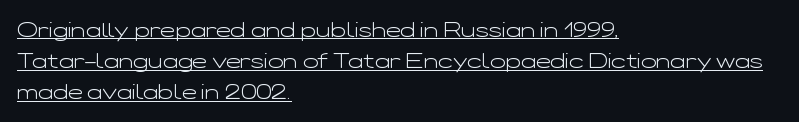
The image shows 20 px text type, upright; set left-aligned, normal line spacing (1.56x), normal letter spacing, underlined.
